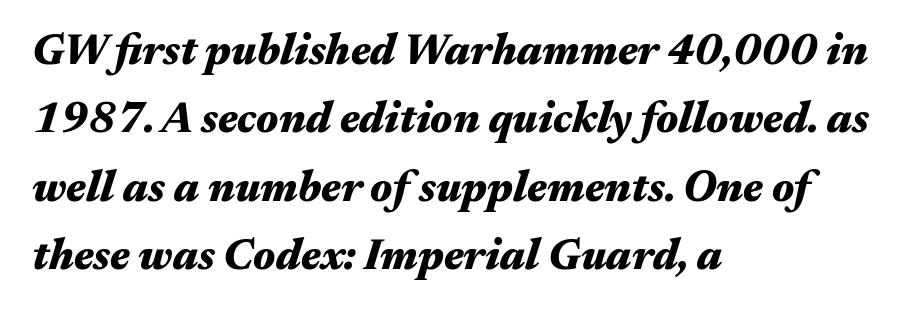
These lines are rendered in a variable-pitch font. There is no visible air inserted between adjacent glyphs. These words are printed bold, with thick strokes throughout. Alignment: flush left. Characters are canted at an angle relative to the baseline's perpendicular.
